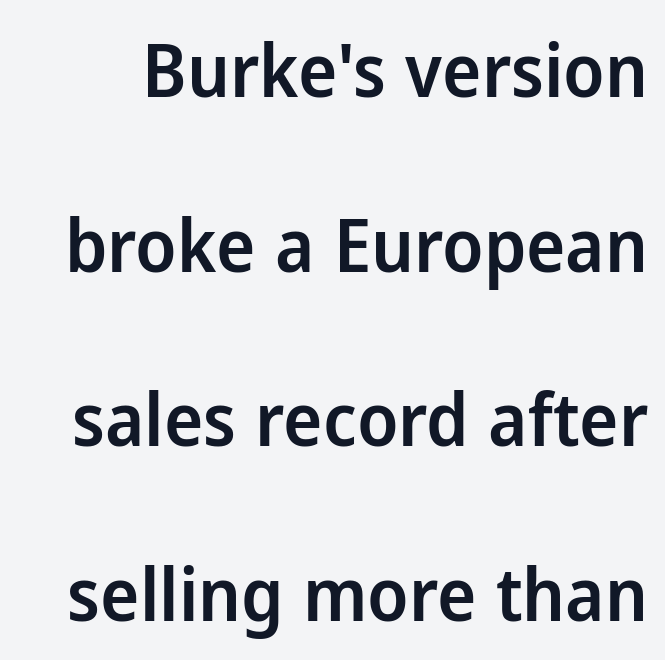
A sans-serif font was chosen for this passage. The letters advance in unequal steps, a hallmark of proportional type. The line-height multiplier appears high, well above default. The foot of each line stays bare and open.
